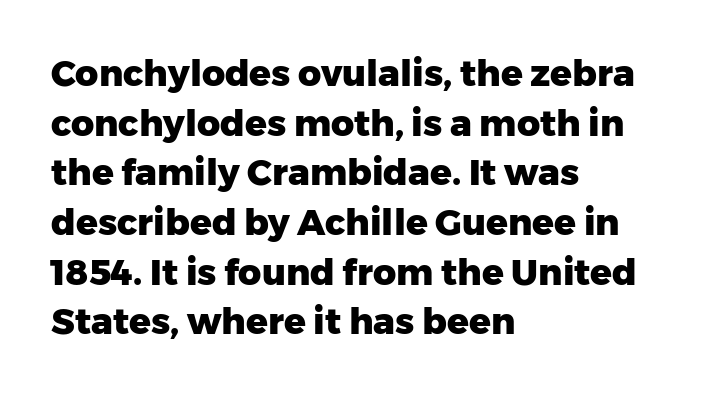
{"serif": "no", "italic": "no", "bold": "yes", "weight": "heavy", "width": "normal", "stroke_contrast": "low", "x_height": "medium", "monospaced": "no", "underline": "no", "align": "left", "line_spacing": "normal", "line_spacing_ratio": 1.38, "letter_spacing": "normal", "letter_spacing_em": 0.0, "glyph_px": 36}
